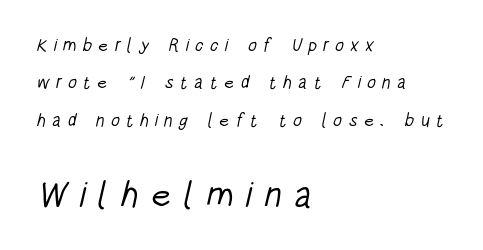
{"serif": "no", "bold": "no", "weight": "light", "width": "condensed", "stroke_contrast": "low", "x_height": "large", "monospaced": "no", "underline": "no", "align": "left", "line_spacing": "loose", "line_spacing_ratio": 2.07, "letter_spacing": "wide", "letter_spacing_em": 0.34, "larger_block": "second", "size_ratio": 2.0, "glyph_px": 36}
